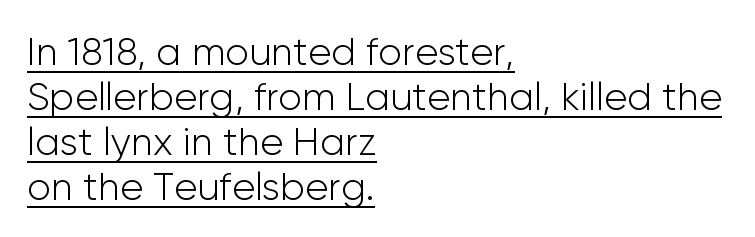
Q: Is the text bold? A: No.
Q: Is the text italic (slanted)? A: No, it is upright.
Q: Is the typeface a serif or a sans-serif typeface? A: Sans-serif.
Q: Is the text underlined? A: Yes.
Q: How is the paragraph aligned? A: Left-aligned.
Q: Is the spacing between letters normal or unusually wide? A: Normal.
Q: Is the spacing between lines tight, normal or loose? A: Tight.
Q: Width (condensed, normal, or wide)? A: Normal.
Q: Stroke contrast? A: Low.
Q: x-height? A: Medium.
Q: Monospaced? A: No.
